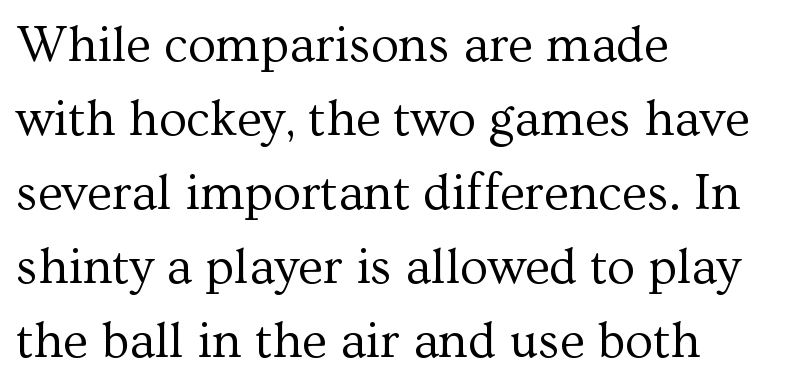
{"serif": "yes", "italic": "no", "bold": "no", "weight": "regular", "width": "normal", "stroke_contrast": "medium", "x_height": "medium", "monospaced": "no", "underline": "no", "align": "left", "line_spacing": "normal", "line_spacing_ratio": 1.45, "letter_spacing": "normal", "letter_spacing_em": 0.0, "glyph_px": 51}
